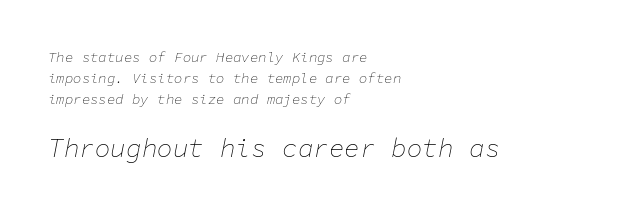
The image shows 26 px text type, italic (leaning right); set left-aligned, normal line spacing (1.49x), normal letter spacing, not underlined; the second (bottom) block is 1.86x larger.
